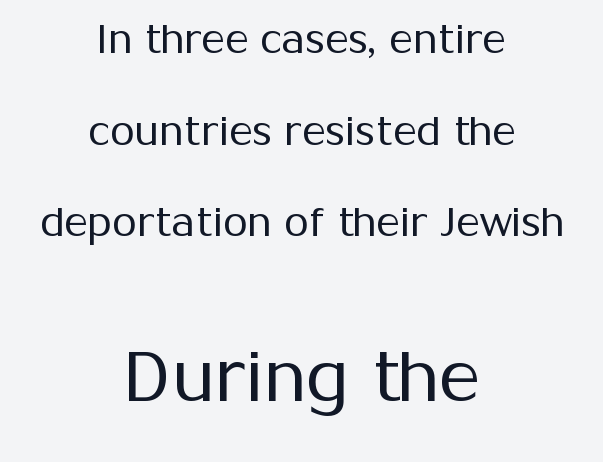
Q: Is the text bold? A: No.
Q: Is the text italic (slanted)? A: No, it is upright.
Q: Is the typeface a serif or a sans-serif typeface? A: Sans-serif.
Q: Is the text underlined? A: No.
Q: How is the paragraph aligned? A: Centered.
Q: Is the spacing between letters normal or unusually wide? A: Normal.
Q: Is the spacing between lines tight, normal or loose? A: Loose.
Q: Which block of text is set in a larger size, the first (top) or the second (bottom)? A: The second (bottom) one.
Q: Width (condensed, normal, or wide)? A: Normal.
Q: Stroke contrast? A: Medium.
Q: x-height? A: Medium.
Q: Monospaced? A: No.
